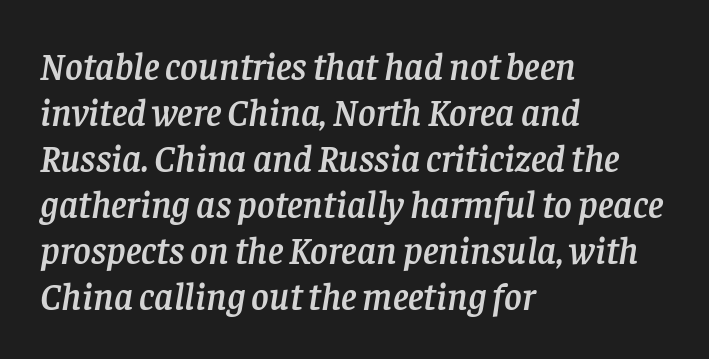
Short note: letters normally spaced. In terms of posture, this sample is oblique. Is this a sans? No — the strokes have serifs. The rag falls on the right side of this text block. Letters rest on an invisible, unmarked baseline.
